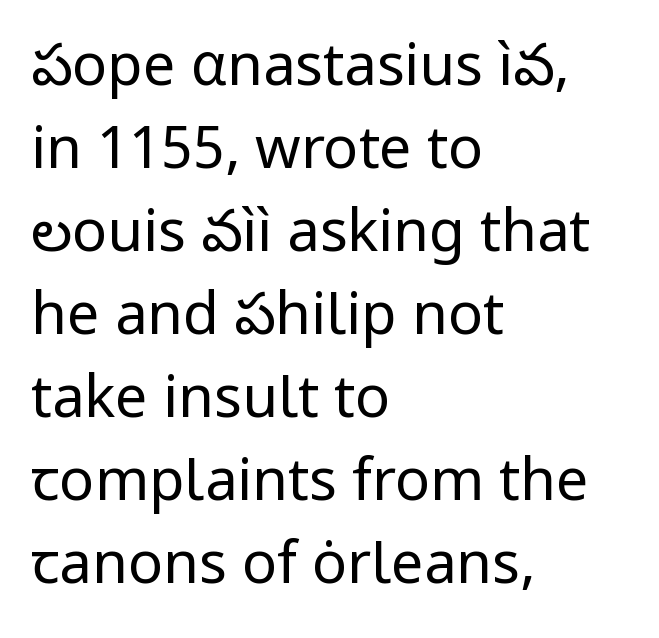
Does the leading feel generous? No, just average. Descenders hang freely into open space. You could call the tracking neutral — neither tight nor loose. These lines are rendered in a variable-pitch font.
